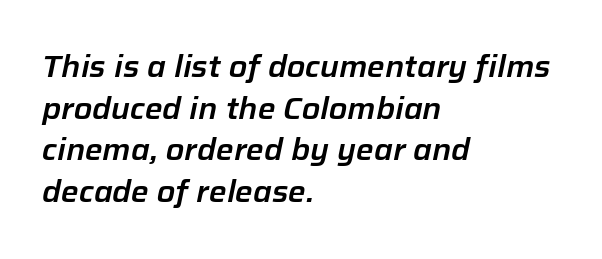
Q: Is the text italic (slanted)? A: Yes, it leans right by about 12 degrees.
Q: Is the text underlined? A: No.
Q: How is the paragraph aligned? A: Left-aligned.
Q: Is the spacing between letters normal or unusually wide? A: Normal.
Q: Is the spacing between lines tight, normal or loose? A: Normal.
Q: Width (condensed, normal, or wide)? A: Normal.
Q: Stroke contrast? A: Low.
Q: x-height? A: Medium.
Q: Monospaced? A: No.
